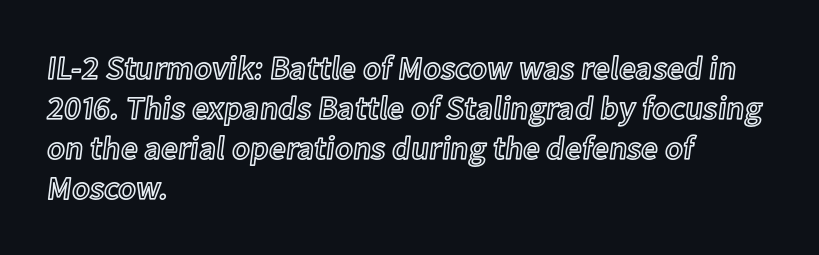
Tracking value appears to be zero — textbook default spacing. Words float on clear page, feet unadorned. You could not count columns in this text — the font is proportionally spaced. Typeset ragged right — the left edge is the straight one.
